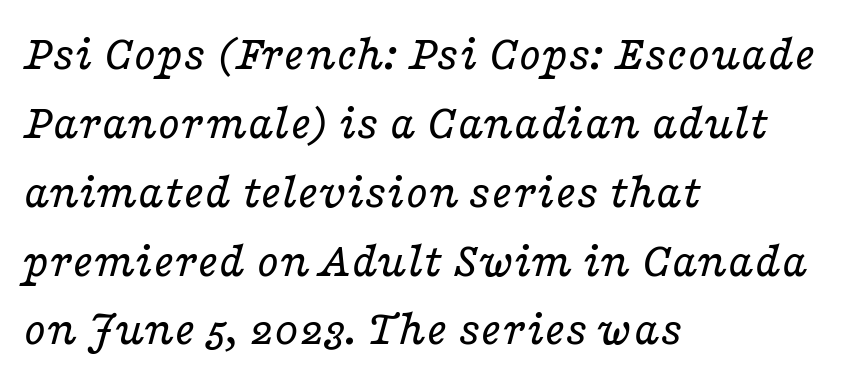
This sample uses an oblique cut, with every glyph tilted off the vertical. If you drew a ruler down the left edge, every line would touch it. Each new line begins a customary step beneath the previous one. The text was rendered using a seriffed face with decorative stroke endings.
